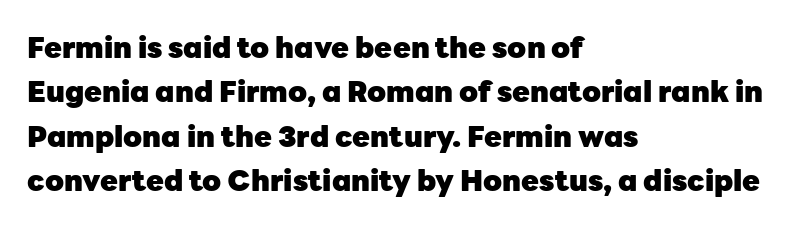
Each word holds together tightly as a unit, with standard inter-letter gaps. How would I describe the line gaps? Plain and ordinary. Chunky letters — that's bold for sure. A student would call this left alignment; a typographer would say flush left, rag right.
